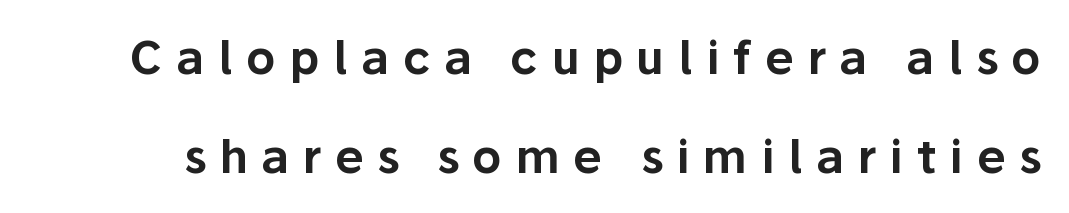
Q: Is the text italic (slanted)? A: No, it is upright.
Q: Is the typeface a serif or a sans-serif typeface? A: Sans-serif.
Q: Is the text underlined? A: No.
Q: Is the spacing between letters normal or unusually wide? A: Unusually wide.
Q: Is the spacing between lines tight, normal or loose? A: Loose.
Q: Width (condensed, normal, or wide)? A: Normal.
Q: Stroke contrast? A: Low.
Q: x-height? A: Medium.
Q: Monospaced? A: No.
